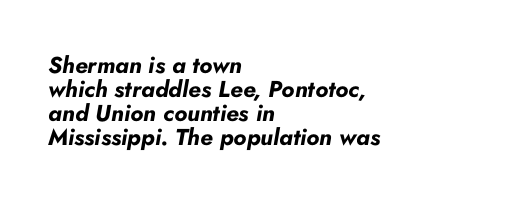
Q: Is the text bold? A: Yes.
Q: Is the text italic (slanted)? A: Yes, it leans right by about 10 degrees.
Q: Is the text underlined? A: No.
Q: How is the paragraph aligned? A: Left-aligned.
Q: Is the spacing between letters normal or unusually wide? A: Normal.
Q: Is the spacing between lines tight, normal or loose? A: Tight.
